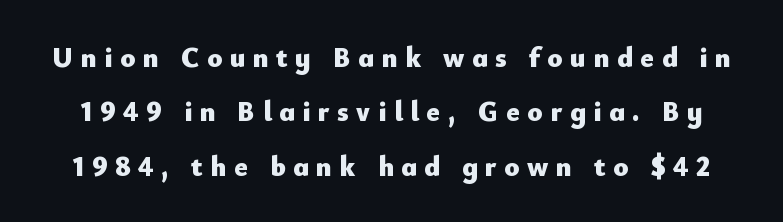
{"serif": "no", "italic": "no", "bold": "yes", "weight": "heavy", "width": "normal", "stroke_contrast": "low", "x_height": "small", "monospaced": "no", "underline": "no", "line_spacing": "loose", "line_spacing_ratio": 1.94, "letter_spacing": "wide", "letter_spacing_em": 0.27, "glyph_px": 28}
